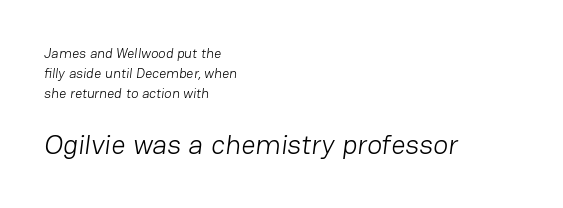
{"serif": "no", "bold": "no", "weight": "light", "width": "normal", "stroke_contrast": "low", "x_height": "medium", "monospaced": "no", "underline": "no", "align": "left", "line_spacing": "normal", "line_spacing_ratio": 1.42, "letter_spacing": "normal", "letter_spacing_em": 0.0, "larger_block": "second", "size_ratio": 2.0, "glyph_px": 28}
